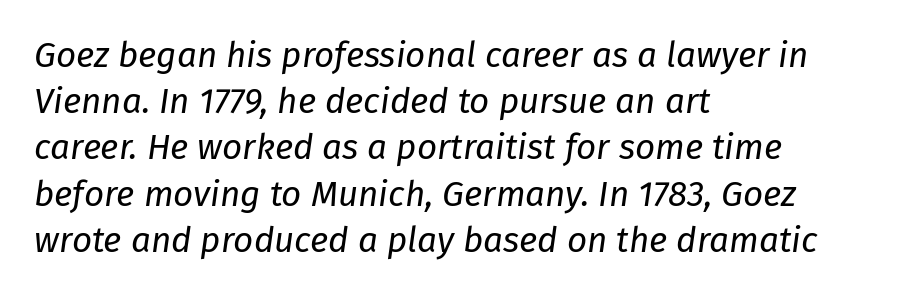
{"italic": "yes", "lean": "right", "slant_degrees": 8, "bold": "no", "weight": "regular", "width": "normal", "stroke_contrast": "low", "x_height": "medium", "monospaced": "no", "underline": "no", "align": "left", "line_spacing": "normal", "line_spacing_ratio": 1.32, "letter_spacing": "normal", "letter_spacing_em": 0.0, "glyph_px": 35}
